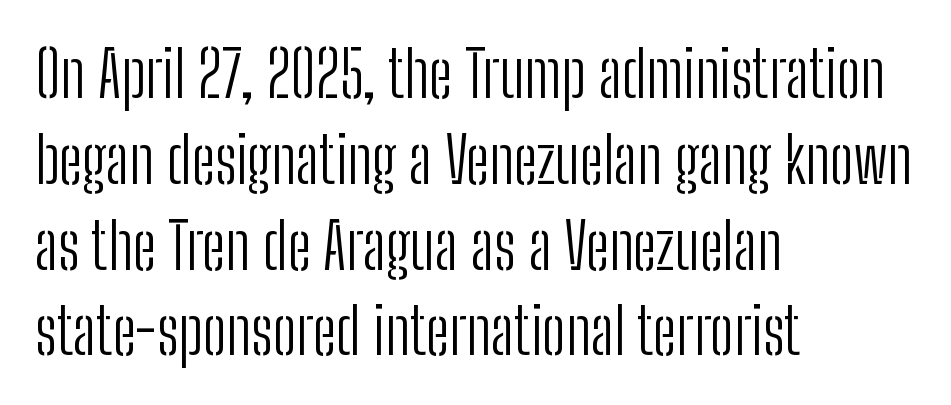
The typesetter chose a ragged-right arrangement here. The lettering holds an erect, upright posture throughout. Look at the tracking — it's just the regular setting, nothing added. Weight: regular or lighter. The zone under the glyphs is completely vacant. Compared with typical paragraphs, the rows here are spaced about the same.
